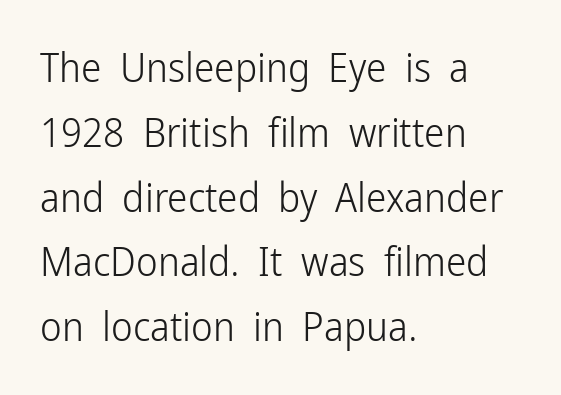
Here the designer chose a conventional face with non-uniform glyph widths. Is this a sans? Yes — the strokes have no serifs. In CSS terms this would be text-align: left. Students, observe: this is what conventionally led text looks like.
